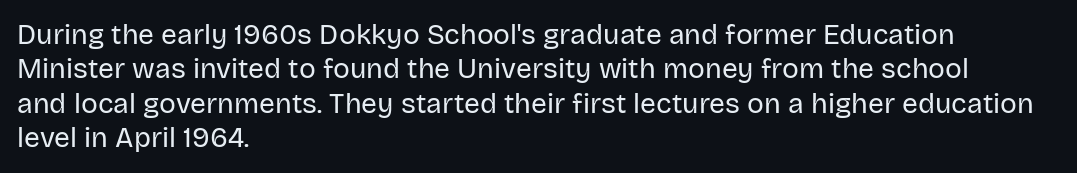
Q: Is the text bold? A: No.
Q: Is the text italic (slanted)? A: No, it is upright.
Q: Is the typeface a serif or a sans-serif typeface? A: Sans-serif.
Q: Is the text underlined? A: No.
Q: How is the paragraph aligned? A: Left-aligned.
Q: Is the spacing between letters normal or unusually wide? A: Normal.
Q: Width (condensed, normal, or wide)? A: Normal.
Q: Stroke contrast? A: Low.
Q: x-height? A: Large.
Q: Monospaced? A: No.
